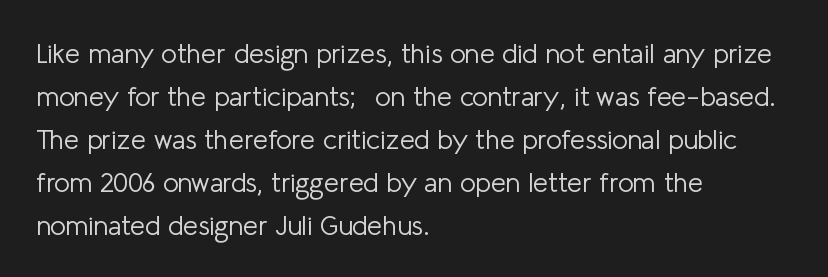
Line beginnings align vertically; line endings do not. Quick note: not italic, upright. No chunkiness to these letters — they're not bold. Default kerning and tracking; the words read as compact shapes.
